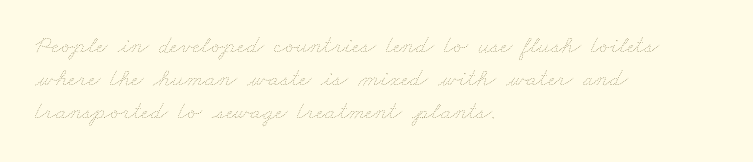
The image shows 25 px text type; set left-aligned, normal line spacing (1.32x), normal letter spacing, not underlined.
